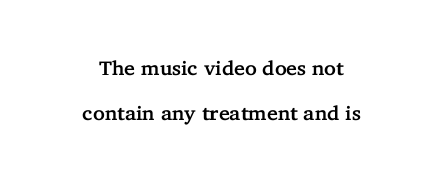
The image shows 20 px text type, upright; set centered, loose line spacing (2.27x), normal letter spacing, not underlined.
